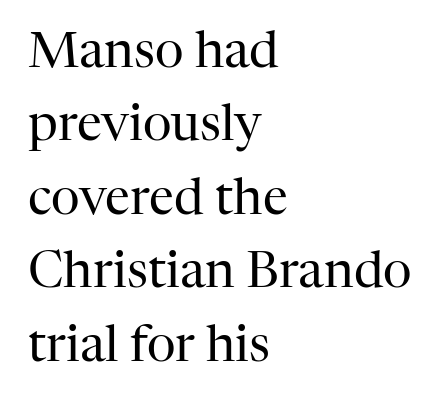
Looks like regular typesetting: each glyph gets only the width it needs. In CSS terms this would be text-align: left. Vertical spacing — default. The letterforms sit at book weight or below. Letterform terminals end in serifs throughout the passage.
